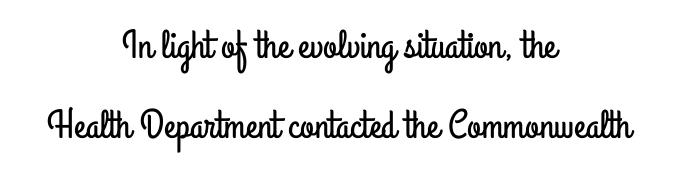
Compared with typical body copy, the letter spacing here is the same. Does the copy run flush right? No — it is centered line by line. The letters carry no serifs — their stems end cleanly without finishing strokes. Posture: vertical.
